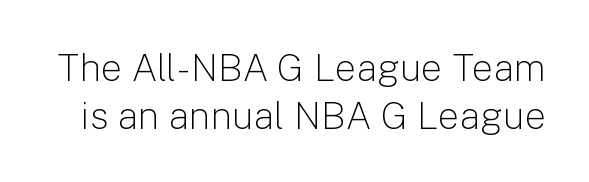
The image shows 38 px light sans-serif type, upright; set normal line spacing (1.27x), normal letter spacing, not underlined; low stroke contrast and a medium x-height.
